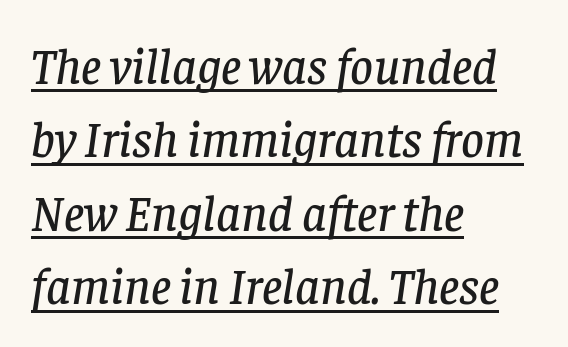
The image shows 50 px serif type, italic (leaning right); set left-aligned, normal line spacing (1.47x), normal letter spacing, underlined; low stroke contrast and a large x-height.
